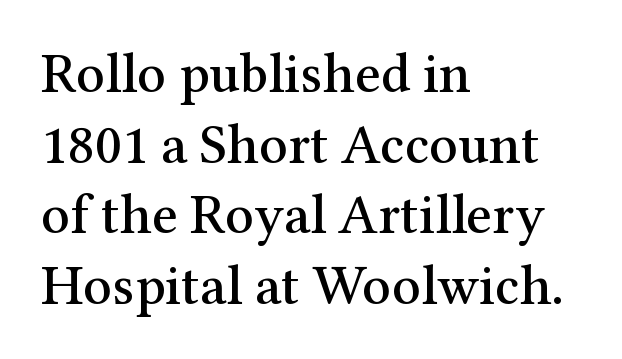
How would I describe the line gaps? Plain and ordinary. Honestly, the letter spacing is just normal — you wouldn't notice it. The gap between lines stays unmarked. The rendering anchors every line to the left-hand side.
